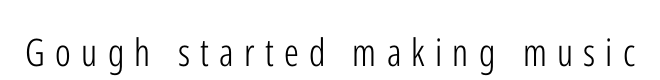
Q: Is the text bold? A: No.
Q: Is the text italic (slanted)? A: No, it is upright.
Q: Is the typeface a serif or a sans-serif typeface? A: Sans-serif.
Q: Is the text underlined? A: No.
Q: Is the spacing between letters normal or unusually wide? A: Unusually wide.
Q: Width (condensed, normal, or wide)? A: Condensed.
Q: Stroke contrast? A: Low.
Q: x-height? A: Medium.
Q: Monospaced? A: No.
